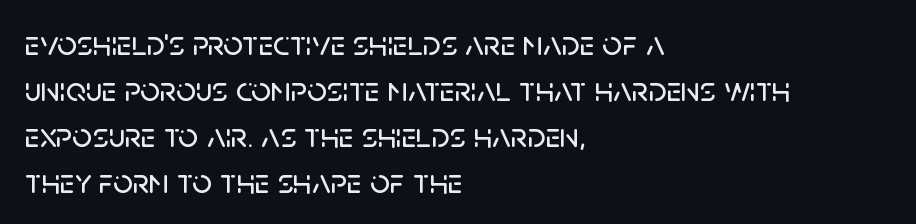
The image shows 35 px sans-serif type, upright; set left-aligned, normal line spacing (1.31x), normal letter spacing, not underlined; low stroke contrast and a large x-height.
